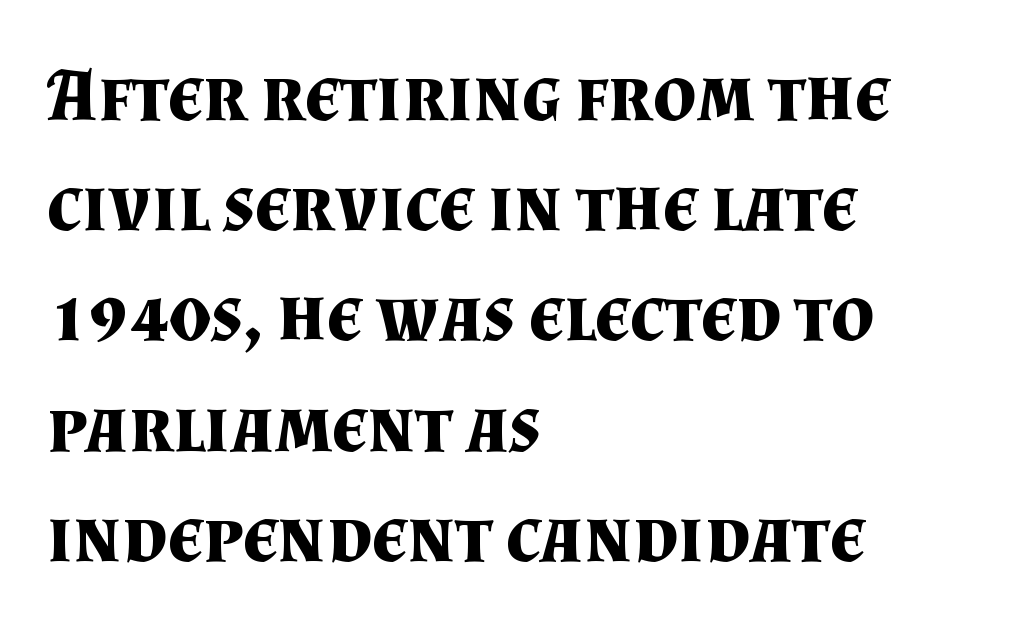
{"serif": "yes", "italic": "no", "bold": "yes", "weight": "bold", "width": "normal", "stroke_contrast": "medium", "x_height": "small", "monospaced": "no", "underline": "no", "align": "left", "line_spacing": "normal", "line_spacing_ratio": 1.45, "letter_spacing": "normal", "letter_spacing_em": 0.0, "glyph_px": 76}
